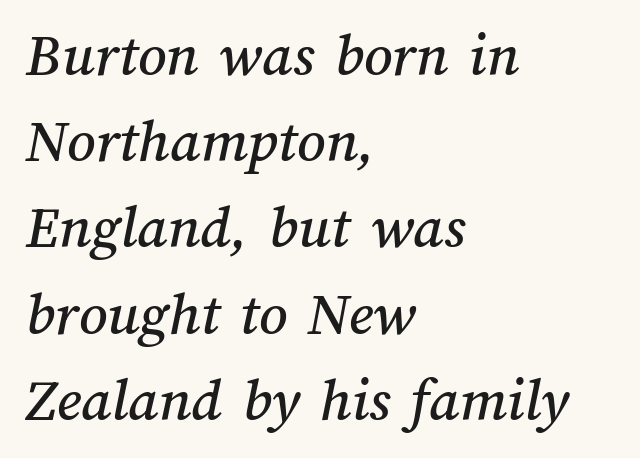
Q: Is the text underlined? A: No.
Q: How is the paragraph aligned? A: Left-aligned.
Q: Is the spacing between letters normal or unusually wide? A: Normal.
Q: Is the spacing between lines tight, normal or loose? A: Normal.
Q: Width (condensed, normal, or wide)? A: Normal.
Q: Stroke contrast? A: Medium.
Q: x-height? A: Medium.
Q: Monospaced? A: No.
